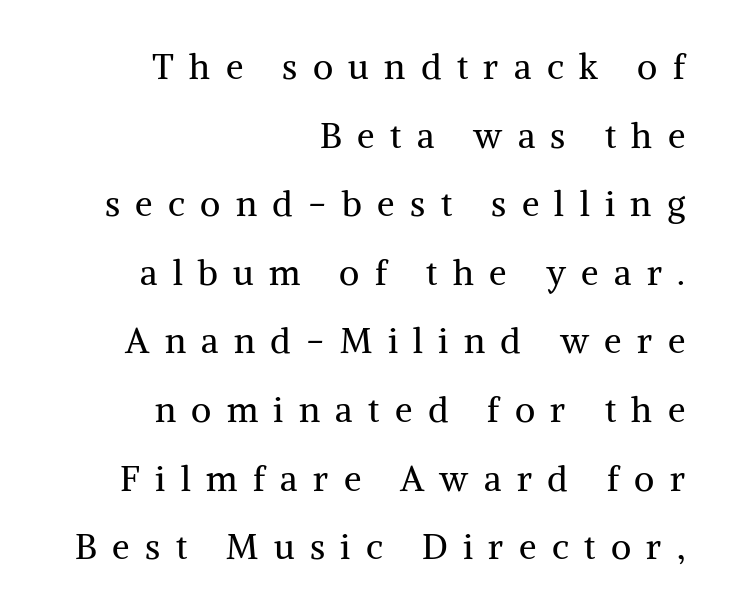
A typesetter would call this proportional, since set widths differ per character. Is the letter spacing exaggerated? Yes — the characters are pushed far apart. Is there much room between lines? Yes — plenty of vertical air separates them. Typographically, this falls in the serif category. Vertical stems look standard width or narrower in stroke. This is roman type, the default non-slanted kind.
